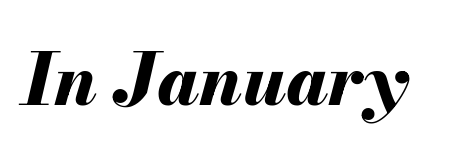
Observe the lean: these are italic letterforms. The space beneath each line is pristine and unruled. Is this a fixed-width face? No — the glyphs have proportional, varying widths. Tracking value appears to be zero — textbook default spacing.
